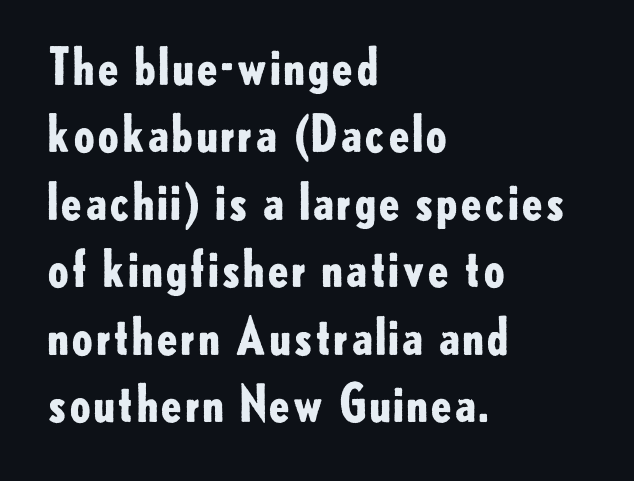
The rendering anchors every line to the left-hand side. There is no visible air inserted between adjacent glyphs. Nothing sits at the stroke ends, so this counts as sans-serif. Chunky letters — that's bold for sure. The passage shown is typed in a proportional face where columns would drift.
